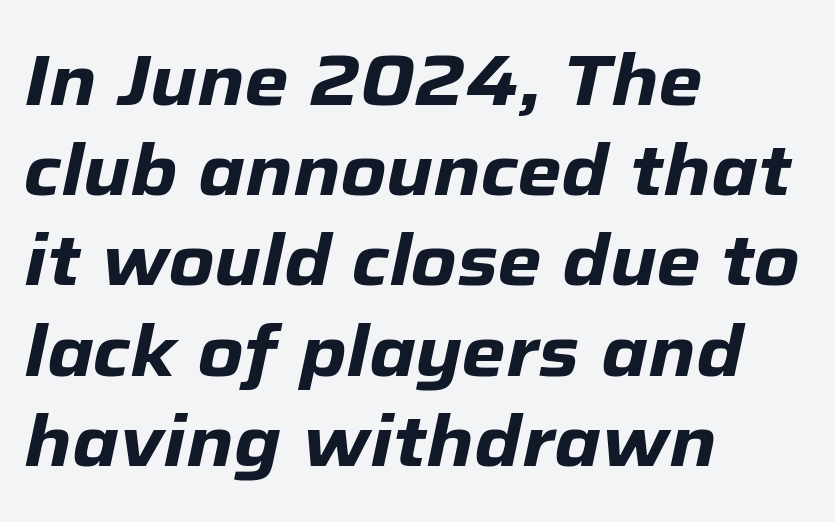
The image shows 71 px heavy type, italic (leaning right); set left-aligned, normal line spacing (1.27x), normal letter spacing, not underlined; low stroke contrast and a medium x-height.
